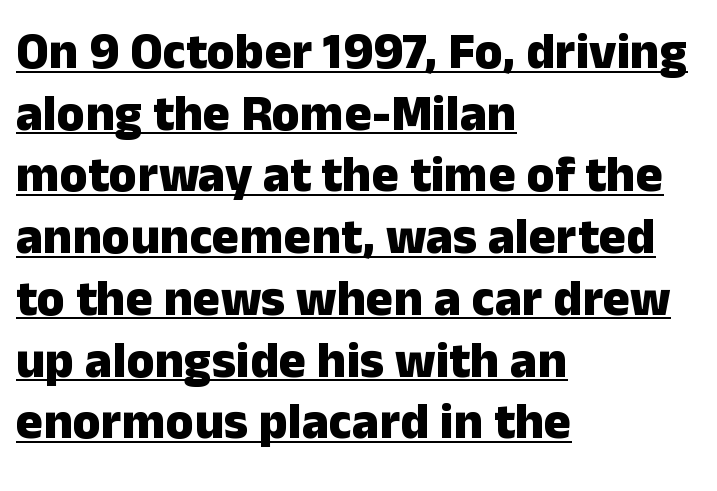
The image shows 51 px heavy sans-serif type, upright; set left-aligned, line spacing 1.21x, normal letter spacing, underlined; low stroke contrast and a medium x-height.
